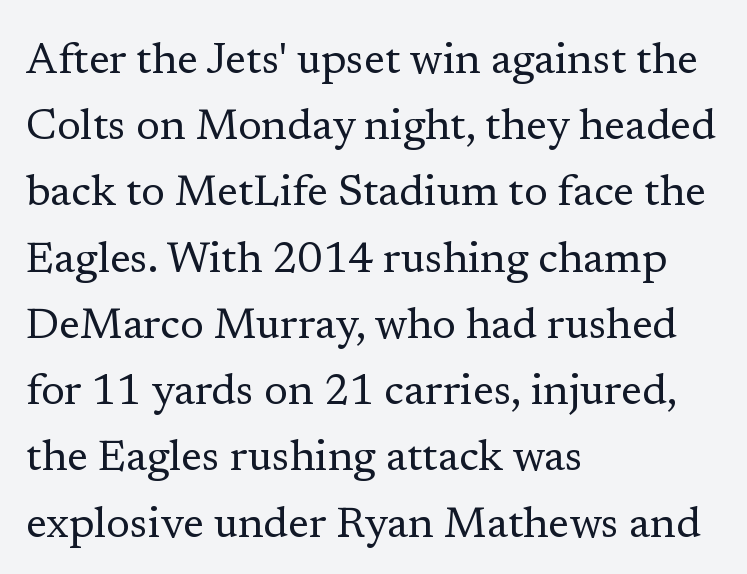
The image shows 43 px regular-weight serif type, upright; set left-aligned, normal line spacing (1.54x), normal letter spacing, not underlined; low stroke contrast and a medium x-height.
